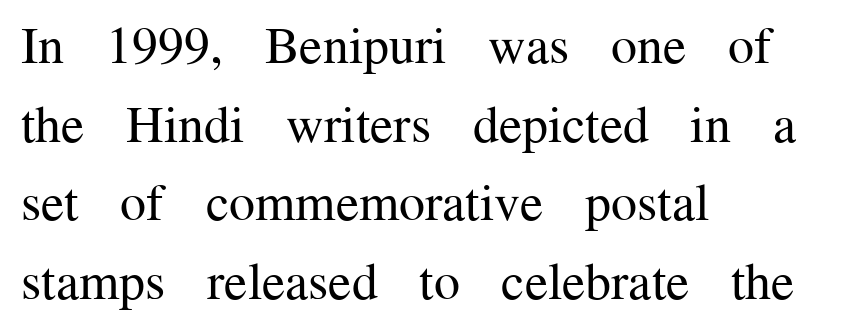
Q: Is the text bold? A: No.
Q: Is the text italic (slanted)? A: No, it is upright.
Q: Is the typeface a serif or a sans-serif typeface? A: Serif.
Q: Is the text underlined? A: No.
Q: How is the paragraph aligned? A: Left-aligned.
Q: Is the spacing between letters normal or unusually wide? A: Normal.
Q: Is the spacing between lines tight, normal or loose? A: Normal.
Q: Width (condensed, normal, or wide)? A: Normal.
Q: Stroke contrast? A: Medium.
Q: x-height? A: Medium.
Q: Monospaced? A: No.
